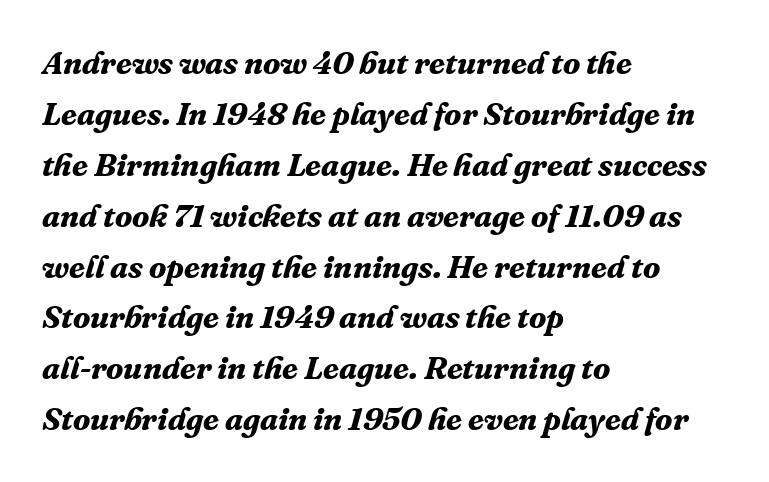
Q: Is the text bold? A: Yes.
Q: Is the text italic (slanted)? A: Yes, it leans right by about 16 degrees.
Q: Is the typeface a serif or a sans-serif typeface? A: Serif.
Q: Is the text underlined? A: No.
Q: How is the paragraph aligned? A: Left-aligned.
Q: Is the spacing between letters normal or unusually wide? A: Normal.
Q: Is the spacing between lines tight, normal or loose? A: Normal.
Q: Width (condensed, normal, or wide)? A: Normal.
Q: Stroke contrast? A: Medium.
Q: x-height? A: Medium.
Q: Monospaced? A: No.
